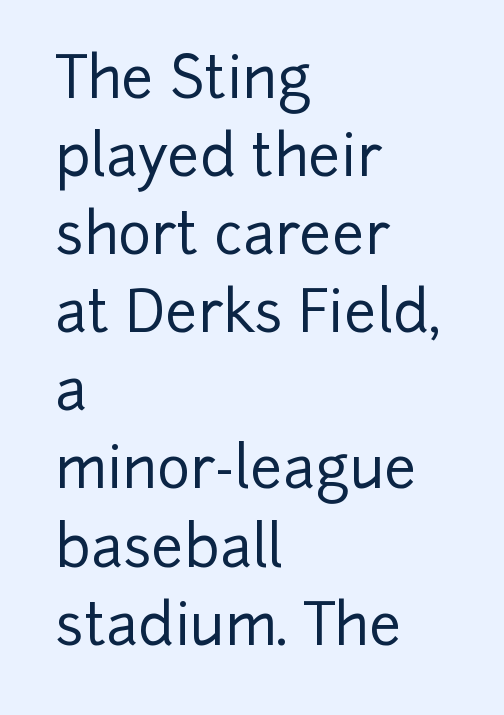
{"serif": "no", "italic": "no", "width": "normal", "stroke_contrast": "low", "x_height": "medium", "monospaced": "no", "underline": "no", "align": "left", "line_spacing": "normal", "line_spacing_ratio": 1.37, "letter_spacing": "normal", "letter_spacing_em": 0.0, "glyph_px": 57}
